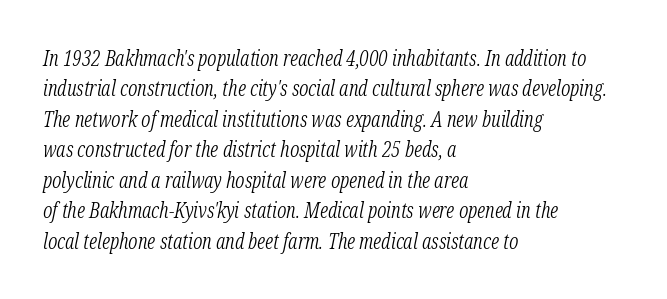
The image shows 21 px text type, italic (leaning right); set left-aligned, normal line spacing (1.45x), normal letter spacing, not underlined.
